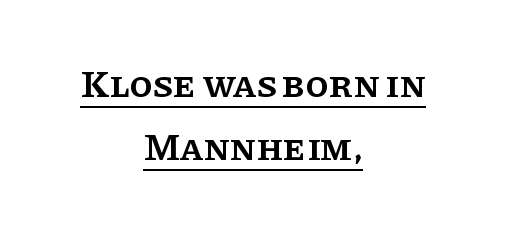
Character widths vary here, with narrow letters taking less room than wide ones. If you measured baseline to baseline, you'd find a middling distance. This rendering leaves character spacing at its baseline value. In designer terms, the underline attribute is active on this setting. The rag falls on both sides of this text block equally. A typesetter would label this face a serif.
